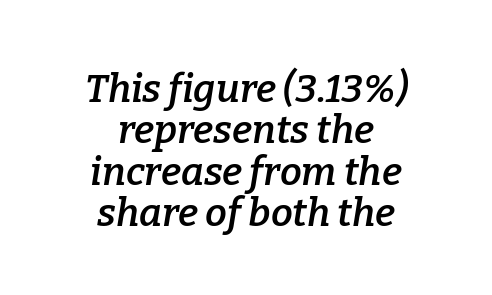
The image shows 39 px semibold serif type, italic (leaning right); set centered, tight line spacing (1.06x), normal letter spacing, not underlined; low stroke contrast and a medium x-height.
